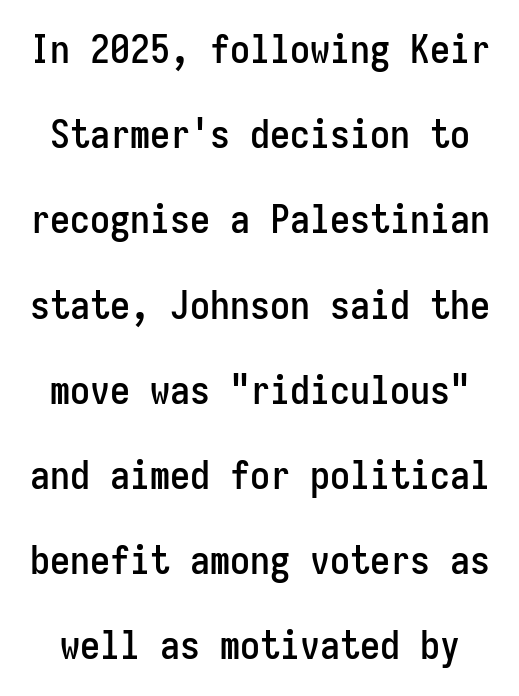
Q: Is the text italic (slanted)? A: No, it is upright.
Q: Is the typeface a serif or a sans-serif typeface? A: Sans-serif.
Q: Is the text underlined? A: No.
Q: Is the spacing between letters normal or unusually wide? A: Normal.
Q: Is the spacing between lines tight, normal or loose? A: Loose.
Q: Width (condensed, normal, or wide)? A: Condensed.
Q: Stroke contrast? A: Low.
Q: x-height? A: Medium.
Q: Monospaced? A: Yes.
